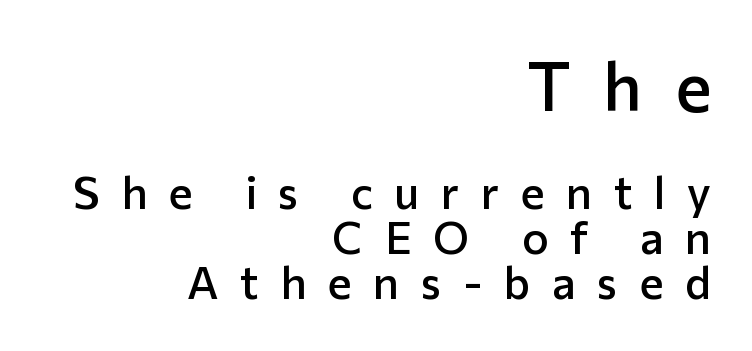
Q: Is the text bold? A: Semi-bold.
Q: Is the text italic (slanted)? A: No, it is upright.
Q: Is the typeface a serif or a sans-serif typeface? A: Sans-serif.
Q: Is the text underlined? A: No.
Q: How is the paragraph aligned? A: Right-aligned.
Q: Is the spacing between letters normal or unusually wide? A: Unusually wide.
Q: Is the spacing between lines tight, normal or loose? A: Tight.
Q: Which block of text is set in a larger size, the first (top) or the second (bottom)? A: The first (top) one.
Q: Width (condensed, normal, or wide)? A: Normal.
Q: Stroke contrast? A: Low.
Q: x-height? A: Medium.
Q: Monospaced? A: No.
